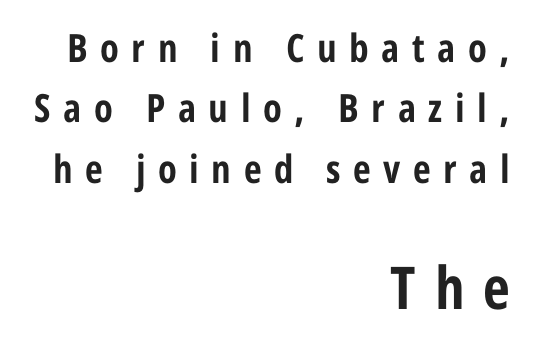
Q: Is the text bold? A: Yes.
Q: Is the text italic (slanted)? A: No, it is upright.
Q: Is the typeface a serif or a sans-serif typeface? A: Sans-serif.
Q: Is the text underlined? A: No.
Q: How is the paragraph aligned? A: Right-aligned.
Q: Is the spacing between letters normal or unusually wide? A: Unusually wide.
Q: Is the spacing between lines tight, normal or loose? A: Normal.
Q: Which block of text is set in a larger size, the first (top) or the second (bottom)? A: The second (bottom) one.
Q: Width (condensed, normal, or wide)? A: Condensed.
Q: Stroke contrast? A: Low.
Q: x-height? A: Medium.
Q: Monospaced? A: No.
